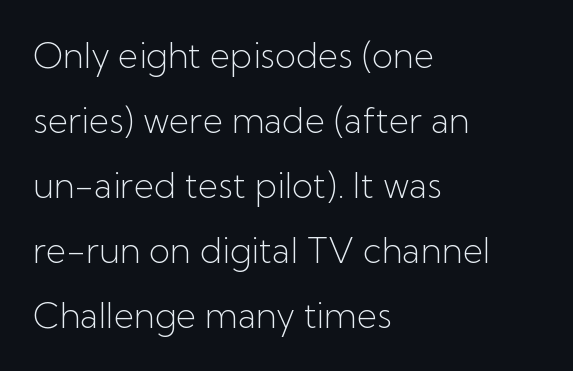
{"serif": "no", "italic": "no", "bold": "no", "weight": "light", "width": "normal", "stroke_contrast": "low", "x_height": "medium", "monospaced": "no", "underline": "no", "align": "left", "line_spacing_ratio": 1.86, "letter_spacing": "normal", "letter_spacing_em": 0.0, "glyph_px": 35}
